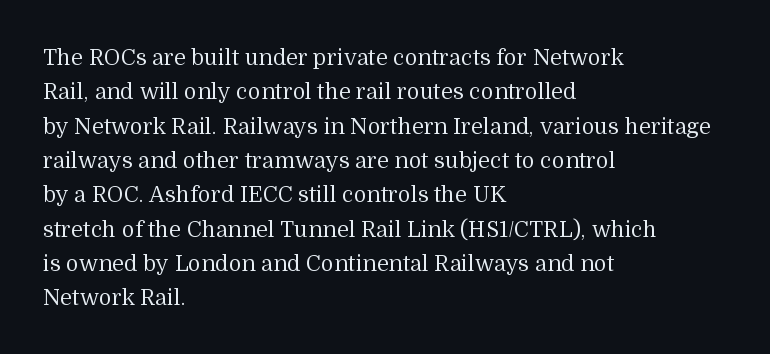
The specimen reads as upright at a glance. Is the stroke heavy? The answer is a plain regular-or-lighter. Clear beneath every line of the passage. Notice how descenders clear the ascenders below comfortably — that's standard leading.
